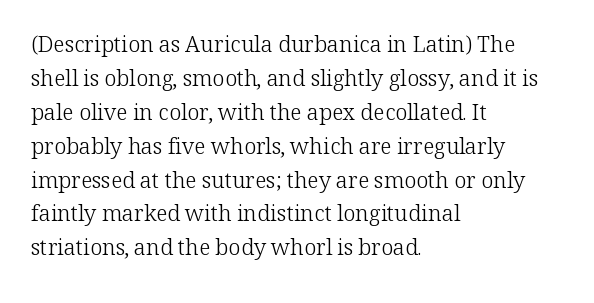
These lines stack with their left ends in a neat column. Any mark beneath the type? The region is blank. Short note: letters normally spaced. The type sits square on the baseline with zero lean.
